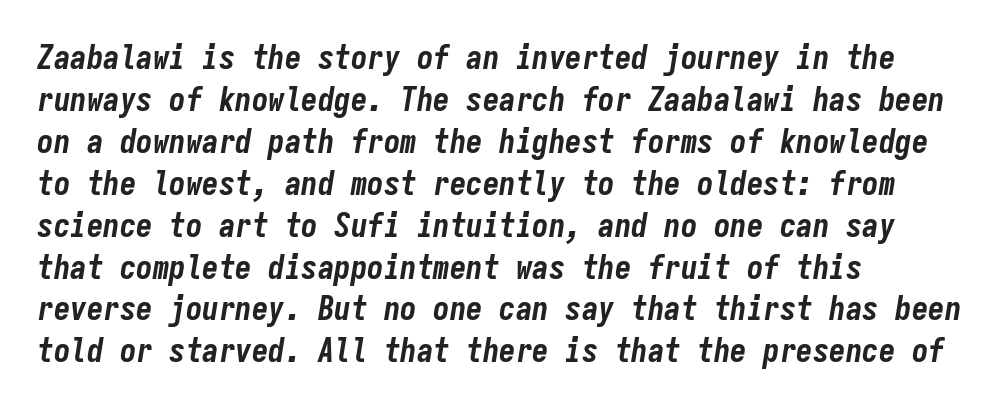
{"italic": "yes", "lean": "right", "slant_degrees": 9, "bold": "yes", "weight": "bold", "width": "condensed", "stroke_contrast": "low", "x_height": "medium", "monospaced": "yes", "underline": "no", "align": "left", "line_spacing": "normal", "line_spacing_ratio": 1.27, "letter_spacing": "normal", "letter_spacing_em": 0.0, "glyph_px": 33}
